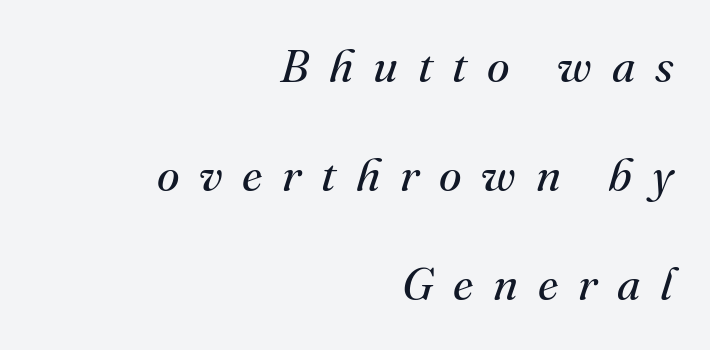
Q: Is the text bold? A: No.
Q: Is the text italic (slanted)? A: Yes, it leans right by about 16 degrees.
Q: Is the typeface a serif or a sans-serif typeface? A: Serif.
Q: Is the text underlined? A: No.
Q: How is the paragraph aligned? A: Right-aligned.
Q: Is the spacing between letters normal or unusually wide? A: Unusually wide.
Q: Is the spacing between lines tight, normal or loose? A: Loose.
Q: Width (condensed, normal, or wide)? A: Normal.
Q: Stroke contrast? A: Medium.
Q: x-height? A: Small.
Q: Monospaced? A: No.
